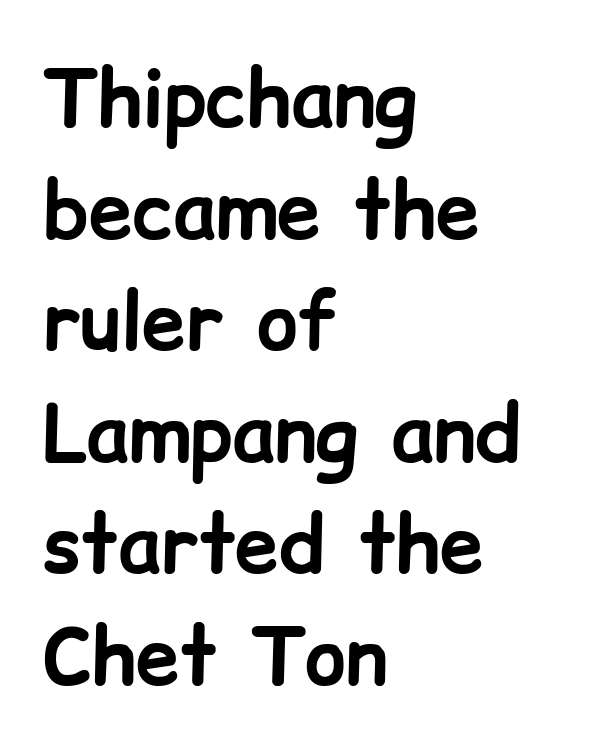
Q: Is the text bold? A: Yes.
Q: Is the text italic (slanted)? A: No, it is upright.
Q: Is the typeface a serif or a sans-serif typeface? A: Sans-serif.
Q: Is the text underlined? A: No.
Q: How is the paragraph aligned? A: Left-aligned.
Q: Is the spacing between letters normal or unusually wide? A: Normal.
Q: Is the spacing between lines tight, normal or loose? A: Normal.
Q: Width (condensed, normal, or wide)? A: Normal.
Q: Stroke contrast? A: Low.
Q: x-height? A: Medium.
Q: Monospaced? A: No.
